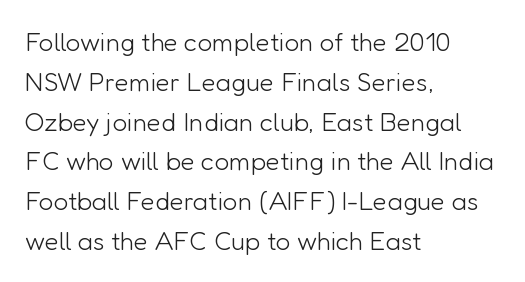
{"italic": "no", "bold": "no", "underline": "no", "align": "left", "line_spacing": "normal", "line_spacing_ratio": 1.53, "letter_spacing": "normal", "letter_spacing_em": 0.0, "glyph_px": 26}
